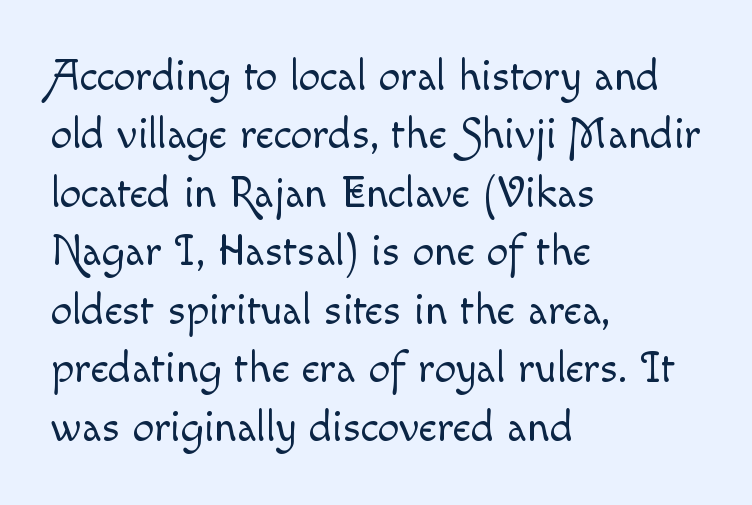
The image shows 43 px light type, upright; set left-aligned, normal line spacing (1.36x), normal letter spacing, not underlined; a small x-height.
